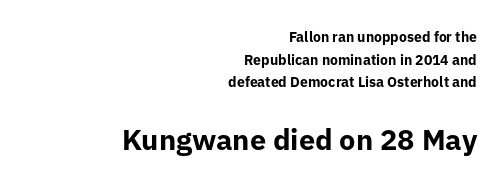
Q: Is the text bold? A: Yes.
Q: Is the text italic (slanted)? A: No, it is upright.
Q: Is the typeface a serif or a sans-serif typeface? A: Sans-serif.
Q: Is the text underlined? A: No.
Q: How is the paragraph aligned? A: Right-aligned.
Q: Is the spacing between letters normal or unusually wide? A: Normal.
Q: Is the spacing between lines tight, normal or loose? A: Normal.
Q: Which block of text is set in a larger size, the first (top) or the second (bottom)? A: The second (bottom) one.
Q: Width (condensed, normal, or wide)? A: Normal.
Q: Stroke contrast? A: Low.
Q: x-height? A: Medium.
Q: Monospaced? A: No.
